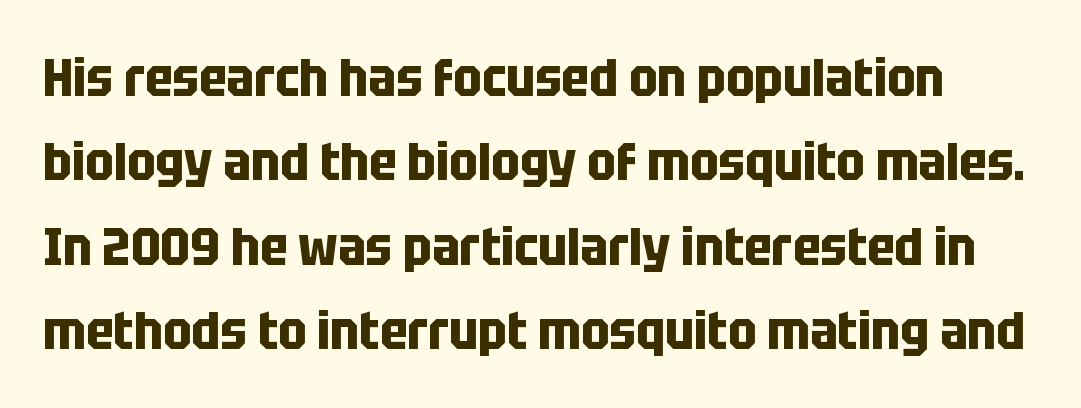
{"serif": "no", "italic": "no", "bold": "yes", "weight": "bold", "width": "condensed", "stroke_contrast": "low", "x_height": "large", "monospaced": "no", "underline": "no", "line_spacing": "normal", "line_spacing_ratio": 1.59, "letter_spacing": "normal", "letter_spacing_em": 0.0, "glyph_px": 53}
